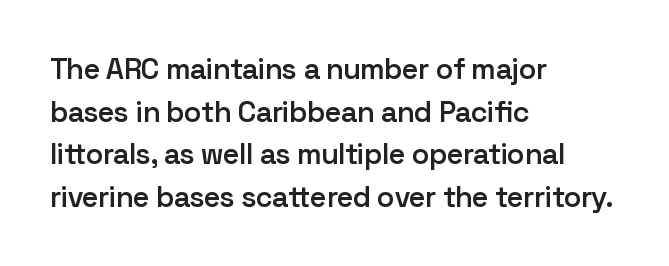
Q: Is the text bold? A: Semi-bold.
Q: Is the text italic (slanted)? A: No, it is upright.
Q: Is the typeface a serif or a sans-serif typeface? A: Sans-serif.
Q: Is the text underlined? A: No.
Q: How is the paragraph aligned? A: Left-aligned.
Q: Is the spacing between letters normal or unusually wide? A: Normal.
Q: Is the spacing between lines tight, normal or loose? A: Normal.
Q: Width (condensed, normal, or wide)? A: Normal.
Q: Stroke contrast? A: Low.
Q: x-height? A: Medium.
Q: Monospaced? A: No.
